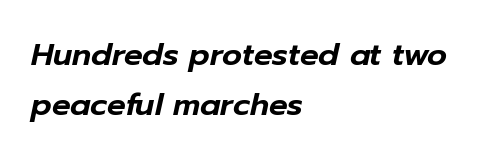
{"italic": "yes", "lean": "right", "slant_degrees": 12, "width": "normal", "stroke_contrast": "low", "x_height": "medium", "monospaced": "no", "underline": "no", "align": "left", "line_spacing": "normal", "line_spacing_ratio": 1.6, "letter_spacing": "normal", "letter_spacing_em": 0.0, "glyph_px": 31}
